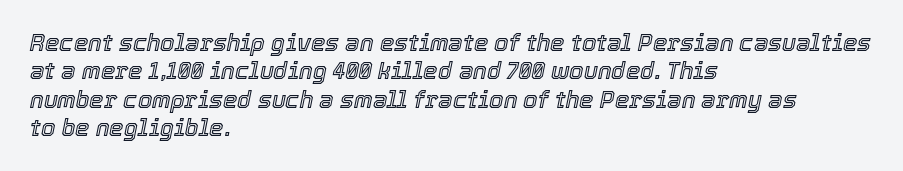
Q: Is the text italic (slanted)? A: Yes, it leans right by about 12 degrees.
Q: Is the text underlined? A: No.
Q: How is the paragraph aligned? A: Left-aligned.
Q: Is the spacing between letters normal or unusually wide? A: Normal.
